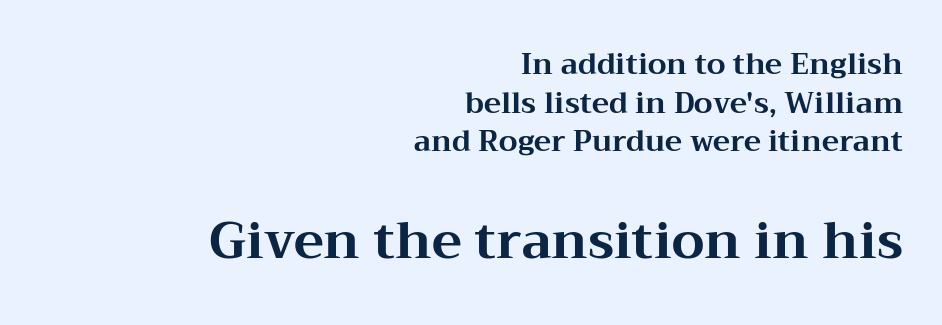
The image shows 51 px bold, wide serif type, upright; set right-aligned, normal line spacing (1.33x), normal letter spacing, not underlined; the second (bottom) block is 1.76x larger; medium stroke contrast and a medium x-height.
